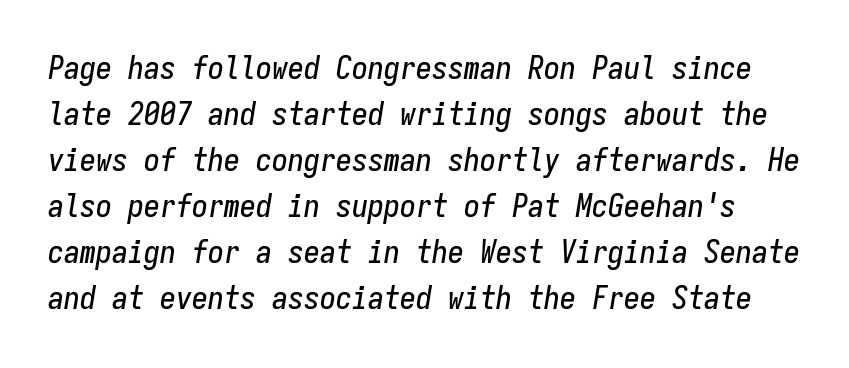
Q: Is the text italic (slanted)? A: Yes, it leans right by about 9 degrees.
Q: Is the text underlined? A: No.
Q: Is the spacing between letters normal or unusually wide? A: Normal.
Q: Is the spacing between lines tight, normal or loose? A: Normal.
Q: Width (condensed, normal, or wide)? A: Condensed.
Q: Stroke contrast? A: Low.
Q: x-height? A: Medium.
Q: Monospaced? A: Yes.
